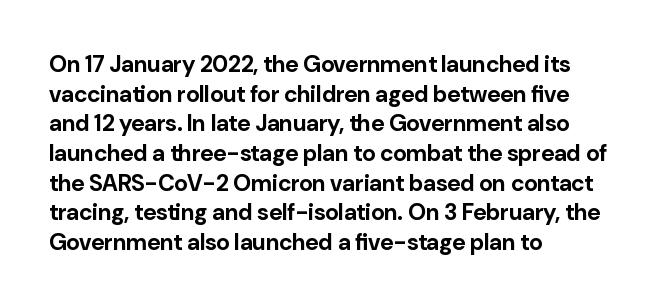
The image shows 23 px bold type, upright; set left-aligned, normal line spacing (1.29x), normal letter spacing, not underlined.
